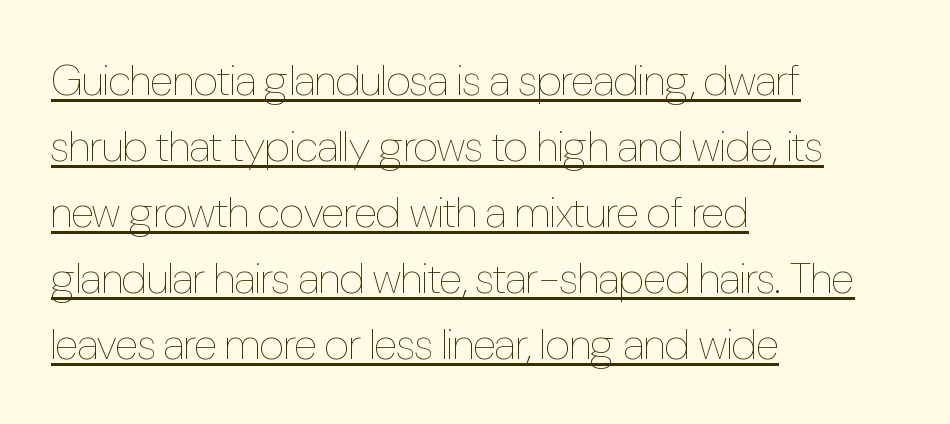
The passage shown is typed in a proportional face where columns would drift. The glyphs are accompanied by a horizontal stroke just below them. In terms of letterspacing, this is plain default setting. No heavy texture on the line: the type isn't bold.
